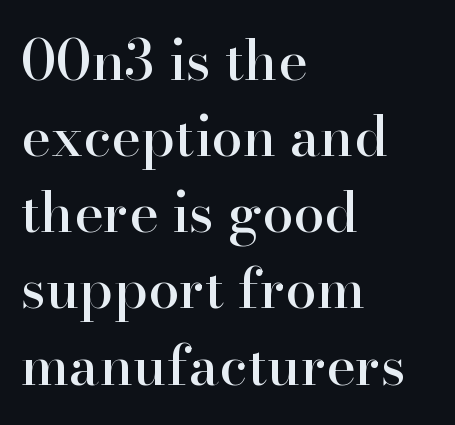
{"serif": "yes", "italic": "no", "width": "normal", "stroke_contrast": "high", "x_height": "small", "monospaced": "no", "underline": "no", "align": "left", "line_spacing": "normal", "line_spacing_ratio": 1.36, "letter_spacing": "normal", "letter_spacing_em": 0.0, "glyph_px": 56}
